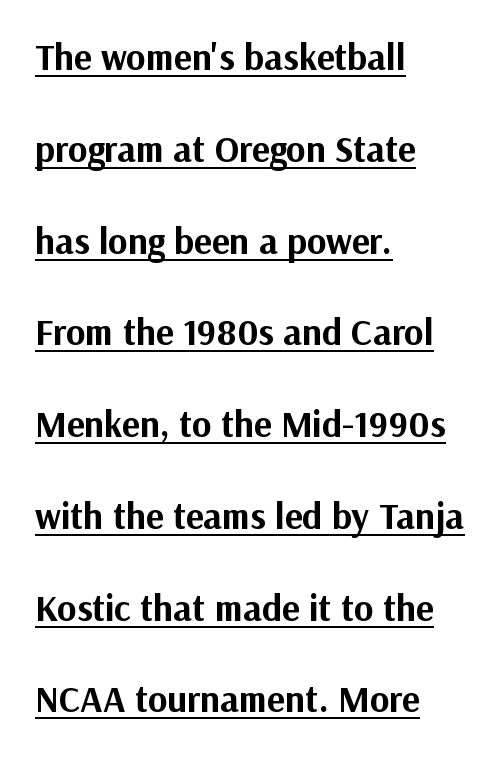
{"serif": "no", "italic": "no", "bold": "yes", "weight": "bold", "width": "normal", "stroke_contrast": "medium", "x_height": "medium", "monospaced": "no", "underline": "yes", "align": "left", "line_spacing": "loose", "line_spacing_ratio": 2.48, "letter_spacing": "normal", "letter_spacing_em": 0.0, "glyph_px": 37}
